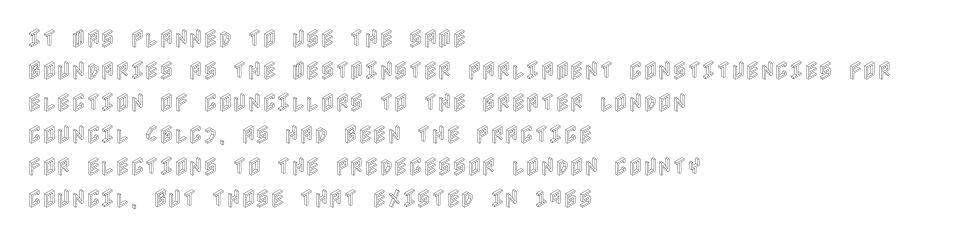
{"italic": "no", "underline": "no", "align": "left", "line_spacing": "normal", "line_spacing_ratio": 1.6, "letter_spacing": "normal", "letter_spacing_em": 0.0, "glyph_px": 20}
